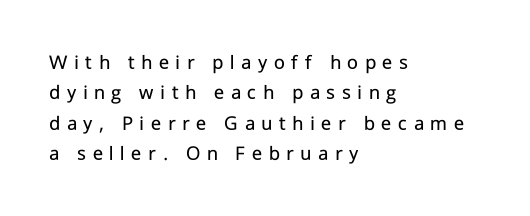
{"italic": "no", "bold": "no", "underline": "no", "align": "left", "line_spacing": "normal", "line_spacing_ratio": 1.45, "letter_spacing": "wide", "letter_spacing_em": 0.31, "glyph_px": 21}
